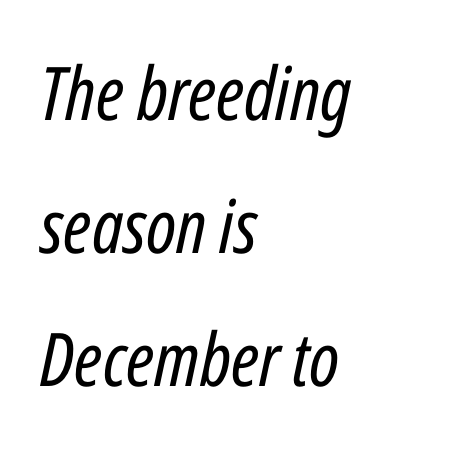
Q: Is the text bold? A: No.
Q: Is the text italic (slanted)? A: Yes, it leans right by about 12 degrees.
Q: Is the text underlined? A: No.
Q: How is the paragraph aligned? A: Left-aligned.
Q: Is the spacing between letters normal or unusually wide? A: Normal.
Q: Width (condensed, normal, or wide)? A: Condensed.
Q: Stroke contrast? A: Low.
Q: x-height? A: Medium.
Q: Monospaced? A: No.
